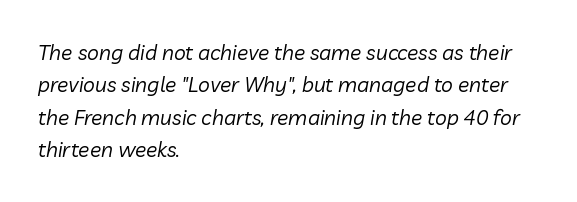
The image shows 21 px text type, italic (leaning right); set left-aligned, normal line spacing (1.54x), normal letter spacing, not underlined.
